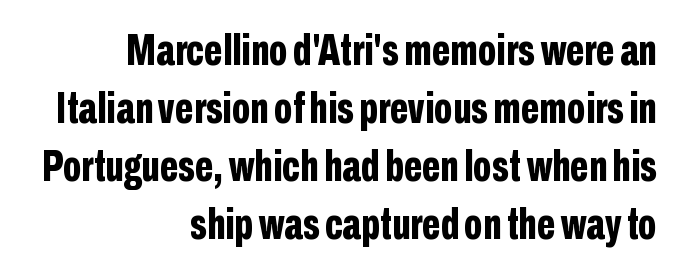
The image shows 44 px bold, condensed sans-serif type, upright; set right-aligned, normal line spacing (1.32x), normal letter spacing, not underlined; low stroke contrast and a medium x-height.
